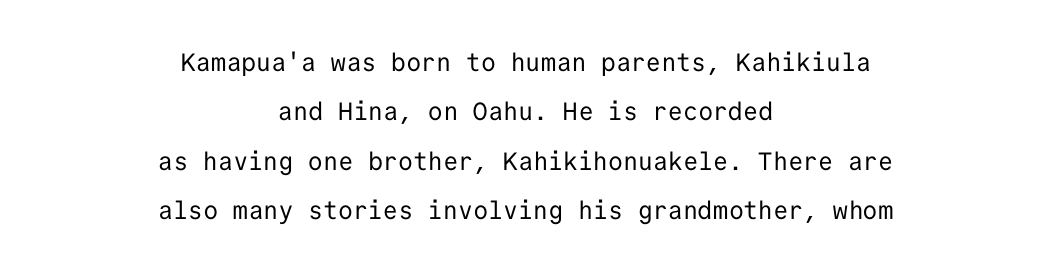
The image shows 25 px text type, upright; set centered, loose line spacing (1.98x), normal letter spacing, not underlined.
